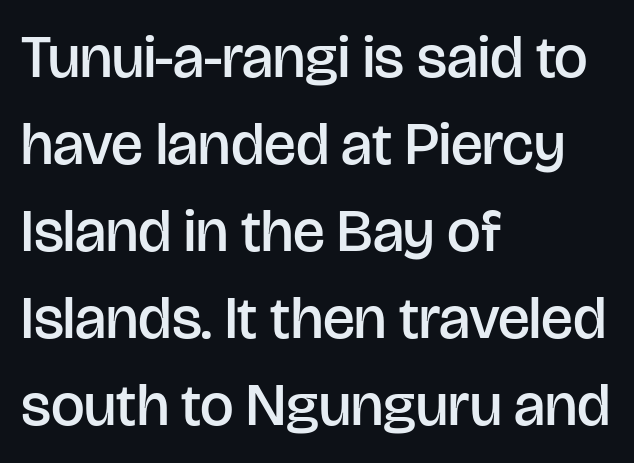
The image shows 60 px semibold sans-serif type, upright; set left-aligned, normal line spacing (1.45x), normal letter spacing, not underlined; low stroke contrast and a large x-height.
